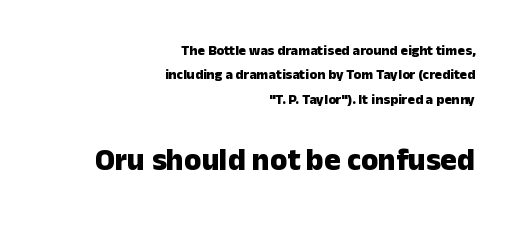
The image shows 31 px heavy sans-serif type, upright; set right-aligned, line spacing 1.75x, normal letter spacing, not underlined; the second (bottom) block is 2.21x larger; low stroke contrast and a medium x-height.
